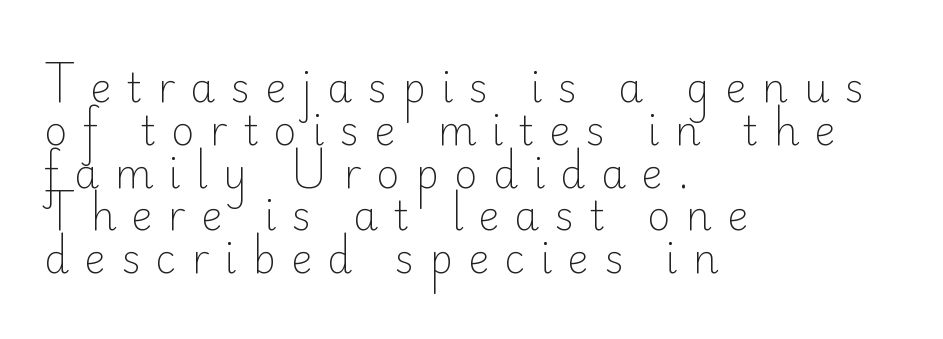
{"serif": "no", "italic": "no", "bold": "no", "weight": "light", "width": "normal", "stroke_contrast": "low", "x_height": "small", "monospaced": "no", "underline": "no", "align": "left", "line_spacing": "tight", "line_spacing_ratio": 1.07, "letter_spacing": "wide", "letter_spacing_em": 0.38, "glyph_px": 40}
